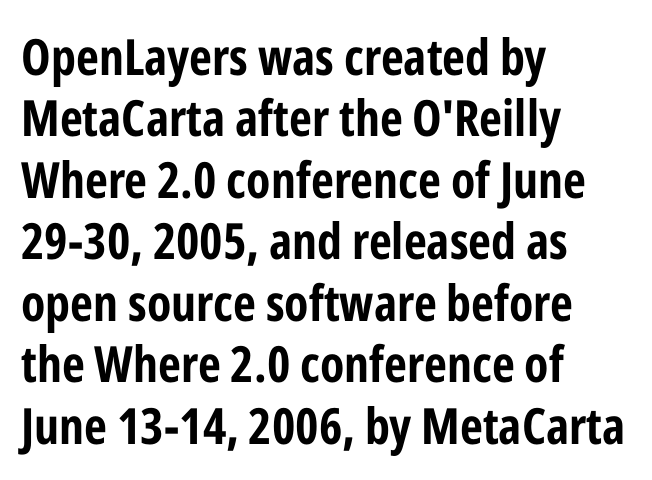
The image shows 50 px bold, condensed sans-serif type, upright; set left-aligned, line spacing 1.23x, normal letter spacing, not underlined; low stroke contrast and a medium x-height.
